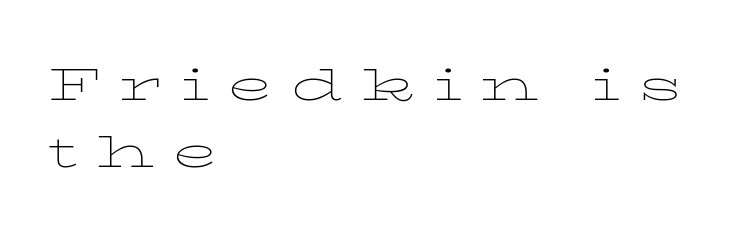
The lettering holds an erect, upright posture throughout. Observe the wide spacing: letters keep a clear distance from each other. The passage shown is not underscored anywhere. The face looks like a standard text weight, possibly lighter.
